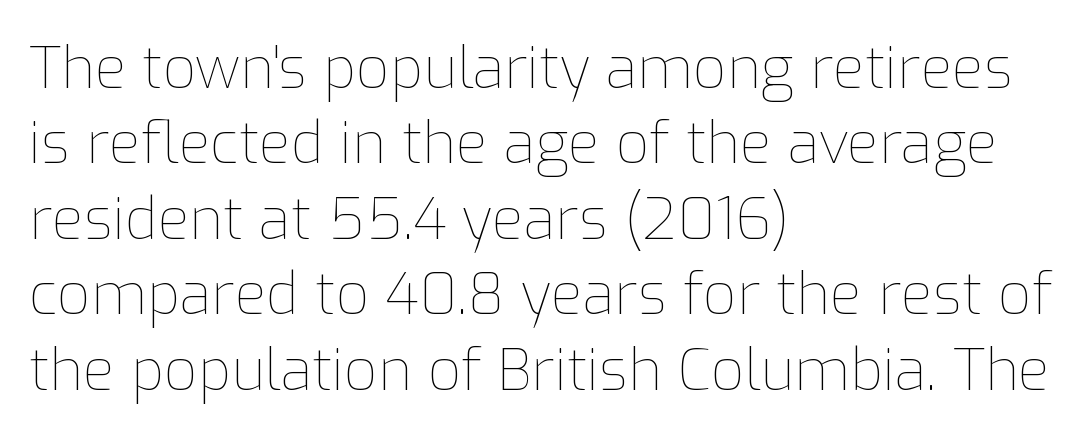
The image shows 58 px thin type, upright; set left-aligned, normal line spacing (1.3x), normal letter spacing, not underlined; low stroke contrast and a medium x-height.
